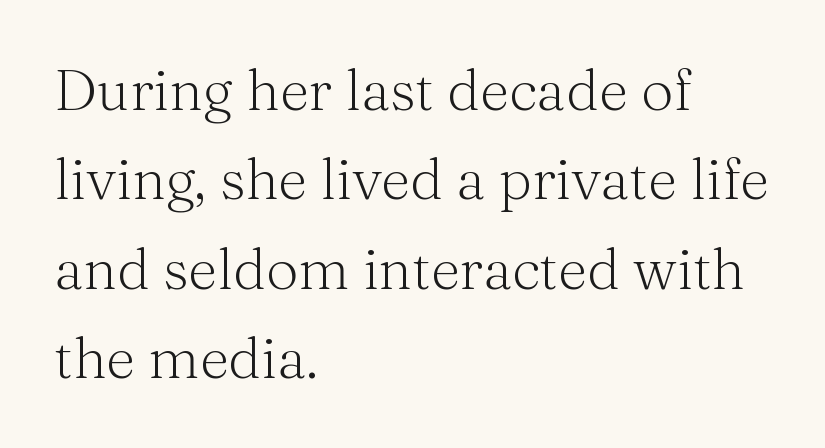
{"serif": "yes", "italic": "no", "bold": "no", "weight": "light", "width": "normal", "stroke_contrast": "medium", "x_height": "medium", "monospaced": "no", "underline": "no", "align": "left", "line_spacing": "normal", "line_spacing_ratio": 1.57, "letter_spacing": "normal", "letter_spacing_em": 0.0, "glyph_px": 57}
